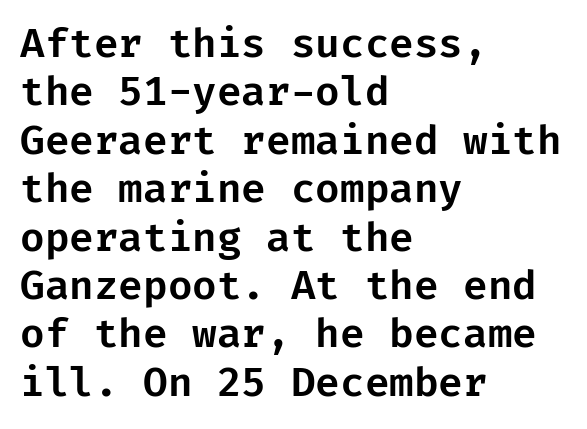
Q: Is the text italic (slanted)? A: No, it is upright.
Q: Is the typeface a serif or a sans-serif typeface? A: Sans-serif.
Q: Is the text underlined? A: No.
Q: How is the paragraph aligned? A: Left-aligned.
Q: Is the spacing between letters normal or unusually wide? A: Normal.
Q: Width (condensed, normal, or wide)? A: Normal.
Q: Stroke contrast? A: Low.
Q: x-height? A: Medium.
